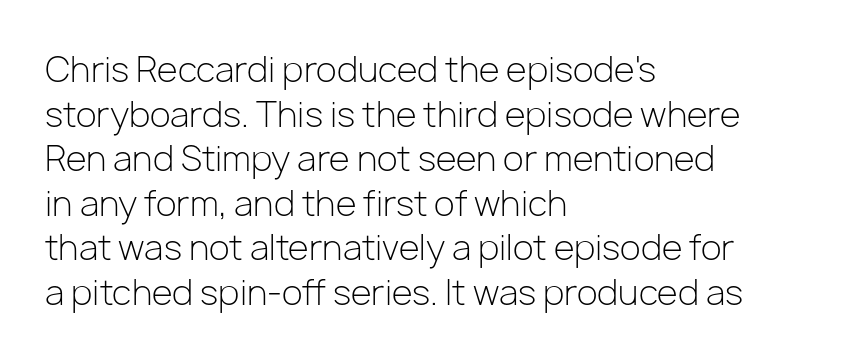
The image shows 34 px light sans-serif type, upright; set left-aligned, normal line spacing (1.31x), normal letter spacing, not underlined; low stroke contrast and a medium x-height.
